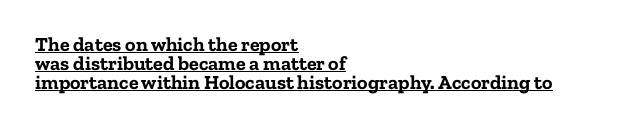
The image shows 20 px bold type, upright; set left-aligned, tight line spacing (0.95x), normal letter spacing, underlined.
